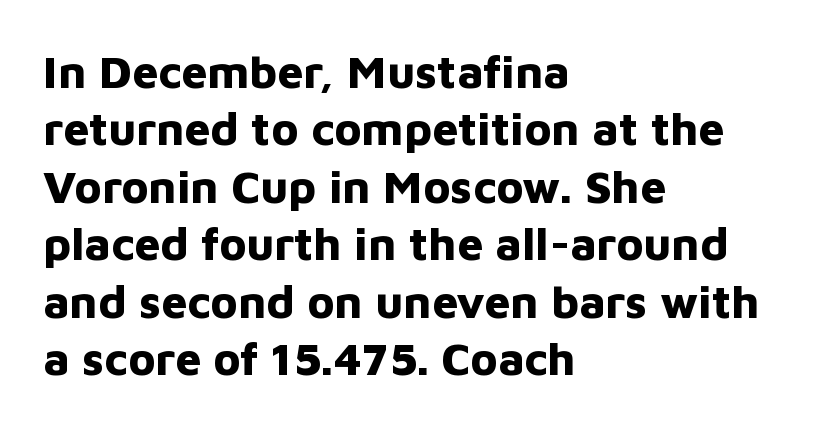
{"serif": "no", "italic": "no", "bold": "yes", "weight": "bold", "width": "normal", "stroke_contrast": "low", "x_height": "medium", "monospaced": "no", "underline": "no", "align": "left", "line_spacing": "normal", "line_spacing_ratio": 1.25, "letter_spacing": "normal", "letter_spacing_em": 0.0, "glyph_px": 46}
